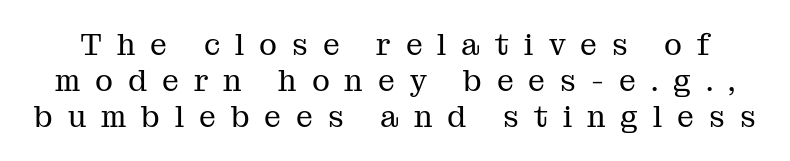
Q: Is the text bold? A: No.
Q: Is the text italic (slanted)? A: No, it is upright.
Q: Is the typeface a serif or a sans-serif typeface? A: Serif.
Q: Is the text underlined? A: No.
Q: Is the spacing between letters normal or unusually wide? A: Unusually wide.
Q: Width (condensed, normal, or wide)? A: Normal.
Q: Stroke contrast? A: Medium.
Q: x-height? A: Medium.
Q: Monospaced? A: No.
